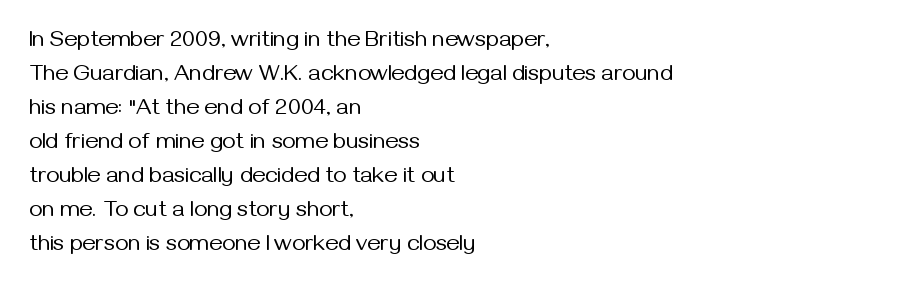
Q: Is the text bold? A: No.
Q: Is the text italic (slanted)? A: No, it is upright.
Q: Is the text underlined? A: No.
Q: How is the paragraph aligned? A: Left-aligned.
Q: Is the spacing between letters normal or unusually wide? A: Normal.
Q: Is the spacing between lines tight, normal or loose? A: Normal.
